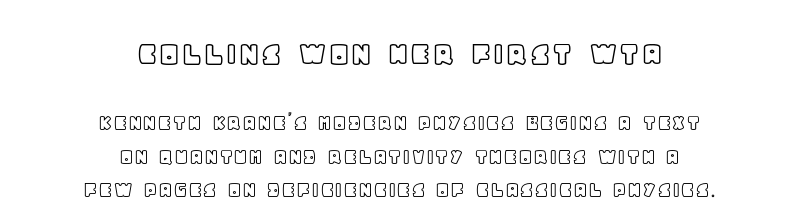
Vertical spacing — default. Centered paragraph, ragged on both sides. A typesetter would call this proportional, since set widths differ per character. Characters remain perfectly vertical along every line. The passage shown is not underscored anywhere.
